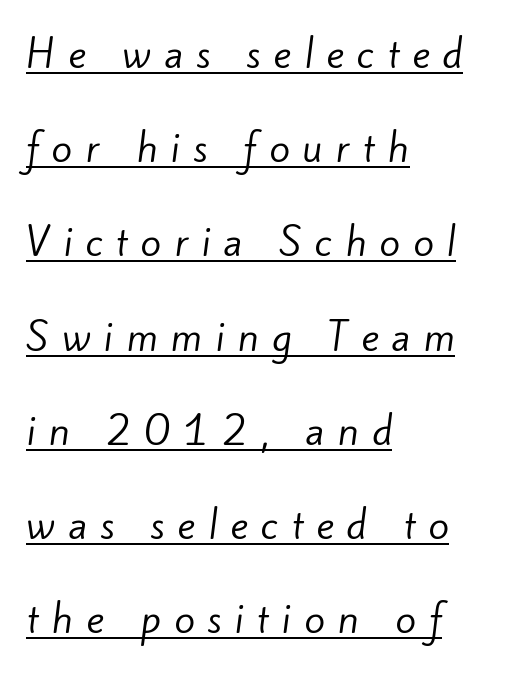
{"serif": "no", "bold": "no", "weight": "regular", "width": "normal", "stroke_contrast": "low", "x_height": "small", "monospaced": "no", "underline": "yes", "align": "left", "line_spacing": "loose", "line_spacing_ratio": 2.48, "letter_spacing": "wide", "letter_spacing_em": 0.34, "glyph_px": 38}
